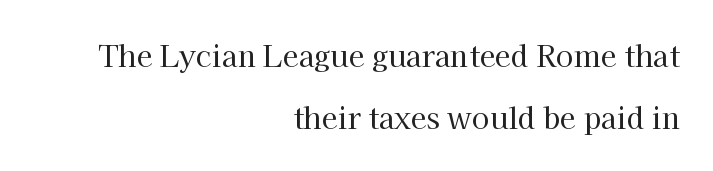
Q: Is the text bold? A: No.
Q: Is the text italic (slanted)? A: No, it is upright.
Q: Is the typeface a serif or a sans-serif typeface? A: Serif.
Q: Is the text underlined? A: No.
Q: How is the paragraph aligned? A: Right-aligned.
Q: Is the spacing between letters normal or unusually wide? A: Normal.
Q: Is the spacing between lines tight, normal or loose? A: Loose.
Q: Width (condensed, normal, or wide)? A: Normal.
Q: Stroke contrast? A: High.
Q: x-height? A: Medium.
Q: Monospaced? A: No.
